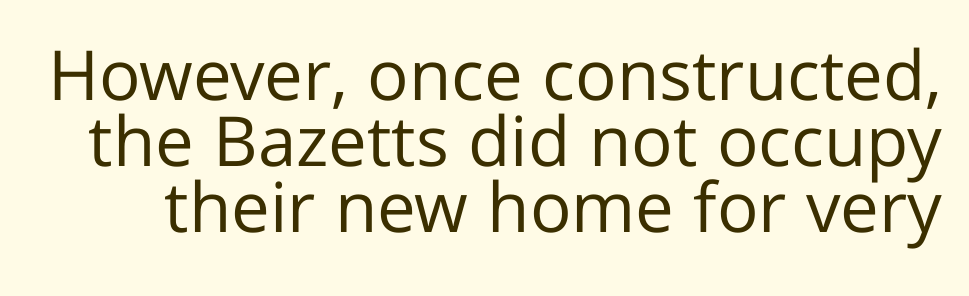
Nope, not italic — everything's standing straight. Character widths vary here, with narrow letters taking less room than wide ones. The vertical gap from one line to the next is small. Lines of text with bare space underneath. The characters are drawn with everyday or finer stroke widths. Spacing between characters is what you'd get straight out of the box.
